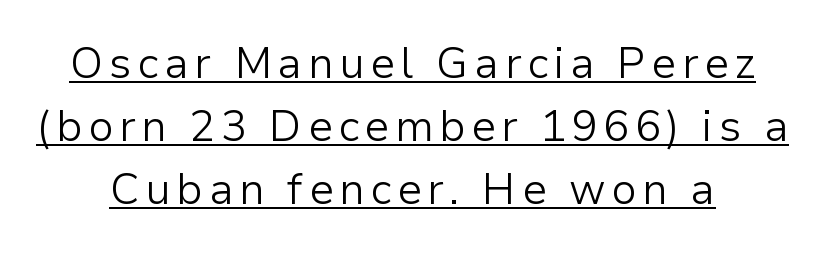
Does the leading feel generous? No, just average. I'd call this a sans setting — the letters go barefoot. The passage shown is underscored from start to finish. The letterforms sit at book weight or below.
